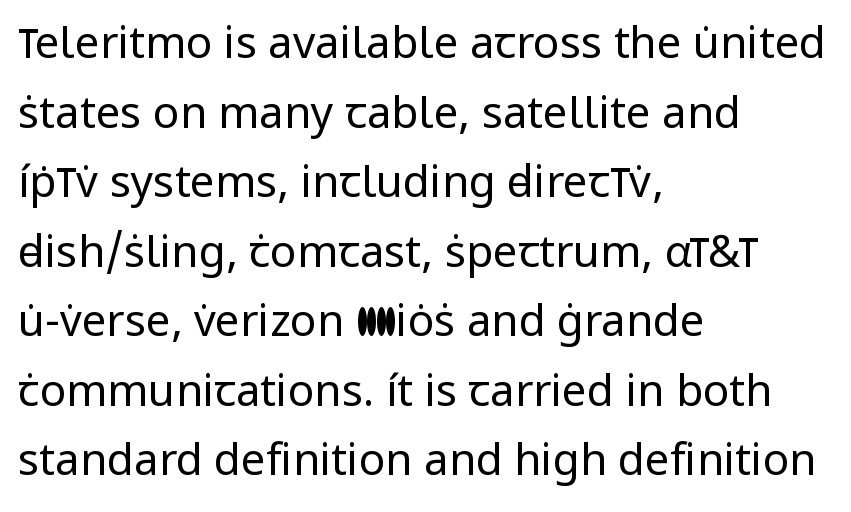
It's the straight-up-and-down kind of type. Examine the stroke ends and you'll find no serifs. Just letters on the line, the space beneath them empty. These lines keep a tight, regular rhythm from letter to letter.
